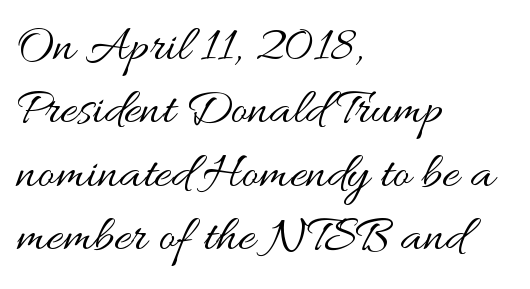
Stroke mass is kept to a normal reading level or below. The baseline area is clear. These lines keep a tight, regular rhythm from letter to letter. Looks like regular typesetting: each glyph gets only the width it needs.
